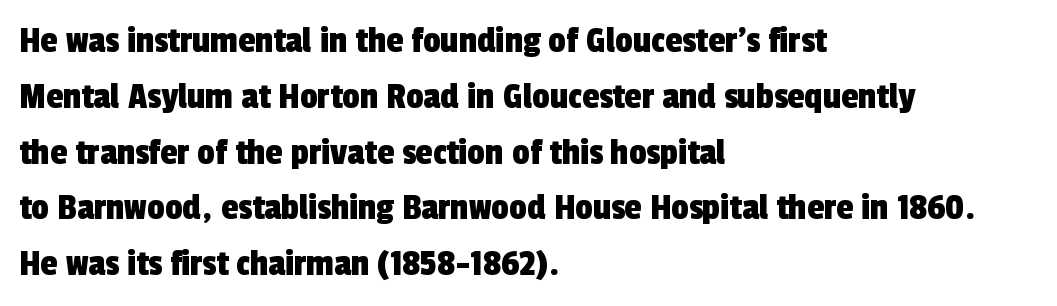
{"serif": "no", "width": "condensed", "x_height": "medium", "monospaced": "no", "underline": "no", "align": "left", "line_spacing": "normal", "line_spacing_ratio": 1.43, "letter_spacing": "normal", "letter_spacing_em": 0.0, "glyph_px": 39}
